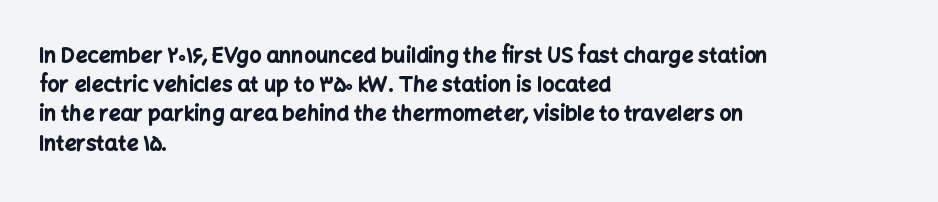
{"italic": "no", "bold": "yes", "underline": "no", "align": "left", "line_spacing": "normal", "line_spacing_ratio": 1.39, "letter_spacing": "normal", "letter_spacing_em": 0.0, "glyph_px": 21}
